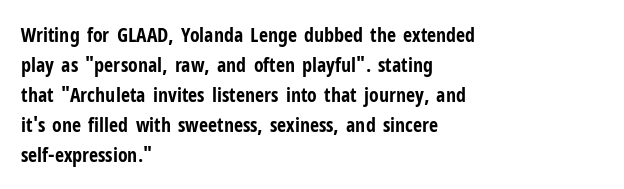
Alignment: flush left. Tall strokes in this sample are plumb rather than angled. Successive baselines arrive at the customary interval. The rendering uses a bold face; every stroke is thick and dark. The specimen omits any rule beneath the text block's lines. Short note: letters normally spaced.
